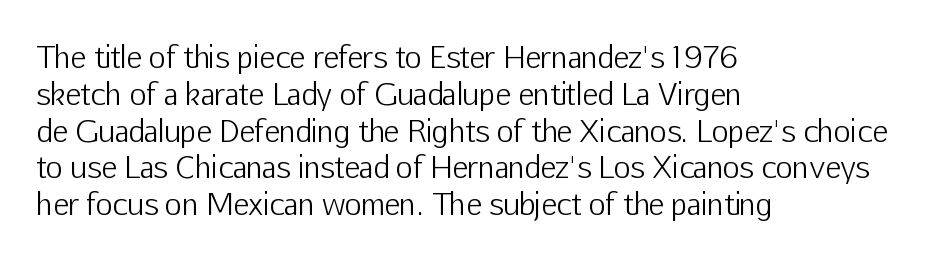
Spacing verdict: proportional, widths tailored to each character. A typesetter would call this zero additional tracking. The rendering uses a moderate line-height, typical for paragraphs. The font sits on the lighter half of the weight spectrum, regular included.
